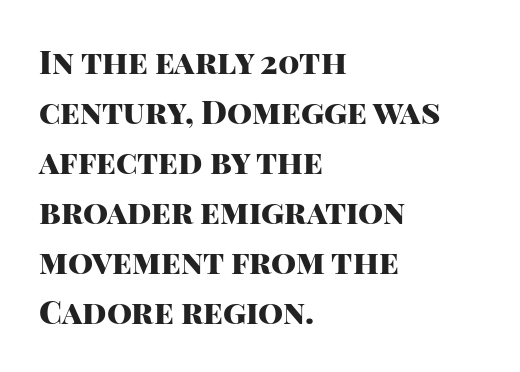
Q: Is the text bold? A: Yes.
Q: Is the text italic (slanted)? A: No, it is upright.
Q: Is the typeface a serif or a sans-serif typeface? A: Sans-serif.
Q: Is the text underlined? A: No.
Q: How is the paragraph aligned? A: Left-aligned.
Q: Is the spacing between letters normal or unusually wide? A: Normal.
Q: Is the spacing between lines tight, normal or loose? A: Normal.
Q: Width (condensed, normal, or wide)? A: Normal.
Q: Stroke contrast? A: High.
Q: x-height? A: Large.
Q: Monospaced? A: No.
